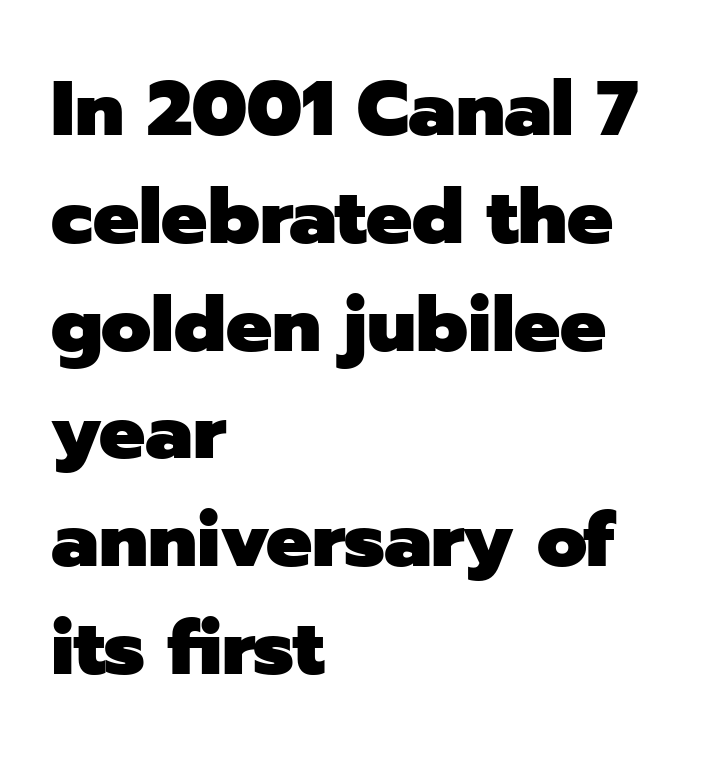
Q: Is the text bold? A: Yes.
Q: Is the text italic (slanted)? A: No, it is upright.
Q: Is the typeface a serif or a sans-serif typeface? A: Sans-serif.
Q: Is the text underlined? A: No.
Q: How is the paragraph aligned? A: Left-aligned.
Q: Is the spacing between letters normal or unusually wide? A: Normal.
Q: Is the spacing between lines tight, normal or loose? A: Normal.
Q: Width (condensed, normal, or wide)? A: Normal.
Q: Stroke contrast? A: Low.
Q: x-height? A: Medium.
Q: Monospaced? A: No.
